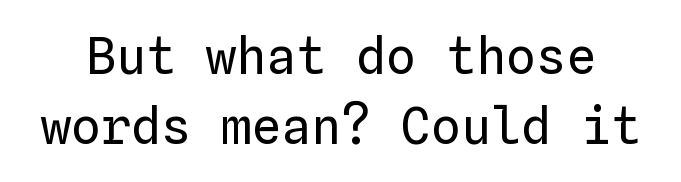
It's the straight-up-and-down kind of type. Is the stroke heavy? The answer is a plain regular-or-lighter. The tracking reads as untouched default to a designer's eye. Clear beneath every line of the passage. The rendering uses typewriter-style spacing with identical character cells. Summary of vertical rhythm: regular, with standard interline spacing.
